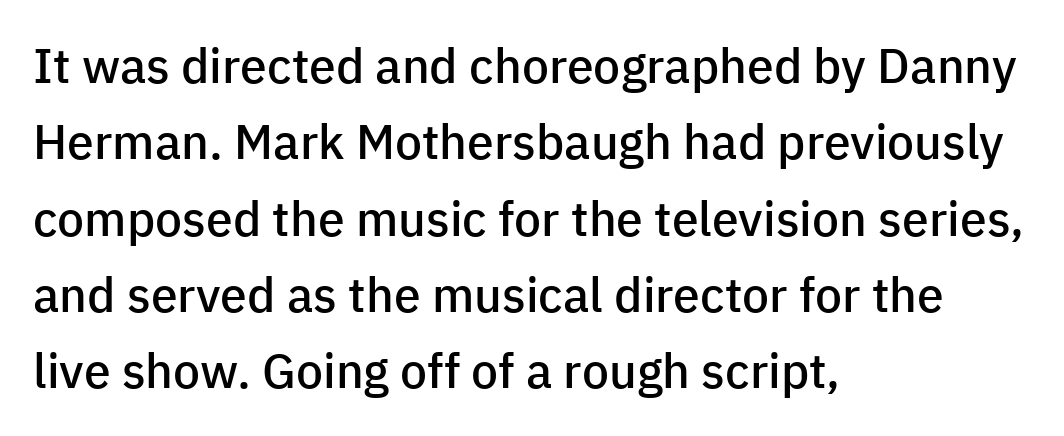
Q: Is the text bold? A: Semi-bold.
Q: Is the text italic (slanted)? A: No, it is upright.
Q: Is the typeface a serif or a sans-serif typeface? A: Sans-serif.
Q: Is the text underlined? A: No.
Q: How is the paragraph aligned? A: Left-aligned.
Q: Is the spacing between letters normal or unusually wide? A: Normal.
Q: Is the spacing between lines tight, normal or loose? A: Normal.
Q: Width (condensed, normal, or wide)? A: Normal.
Q: Stroke contrast? A: Low.
Q: x-height? A: Medium.
Q: Monospaced? A: No.
